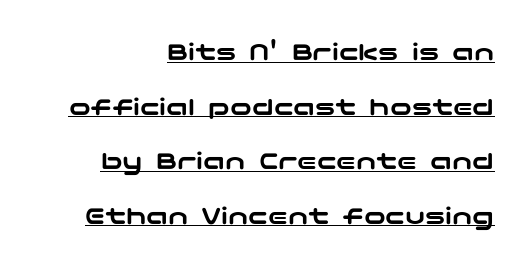
Every row of glyphs terminates at an identical x-position on the right. These lines were composed using upright roman letters. Reading down the column, the eye jumps a long way to each next line. The typesetter has applied underlining to the passage shown.
